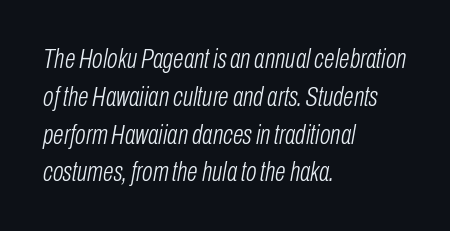
The image shows 28 px light, condensed type, italic (leaning right); set left-aligned, normal line spacing (1.35x), normal letter spacing, not underlined; low stroke contrast and a medium x-height.
